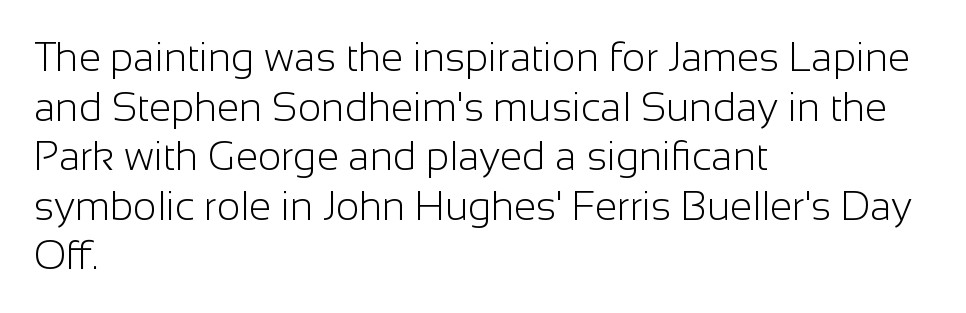
The image shows 40 px light sans-serif type, upright; set left-aligned, line spacing 1.24x, normal letter spacing, not underlined; low stroke contrast and a medium x-height.
